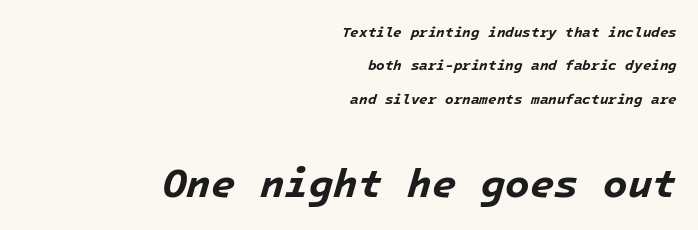
The image shows 40 px bold type, italic (leaning right); set right-aligned, loose line spacing (2.38x), normal letter spacing, not underlined; the second (bottom) block is 2.86x larger; low stroke contrast and a medium x-height.
